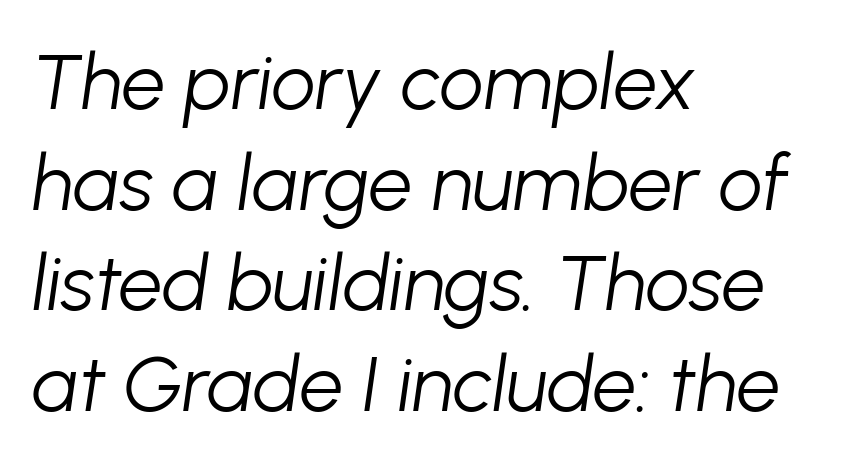
Q: Is the text bold? A: No.
Q: Is the text italic (slanted)? A: Yes, it leans right by about 8 degrees.
Q: Is the text underlined? A: No.
Q: How is the paragraph aligned? A: Left-aligned.
Q: Is the spacing between letters normal or unusually wide? A: Normal.
Q: Is the spacing between lines tight, normal or loose? A: Normal.
Q: Width (condensed, normal, or wide)? A: Normal.
Q: Stroke contrast? A: Low.
Q: x-height? A: Medium.
Q: Monospaced? A: No.
